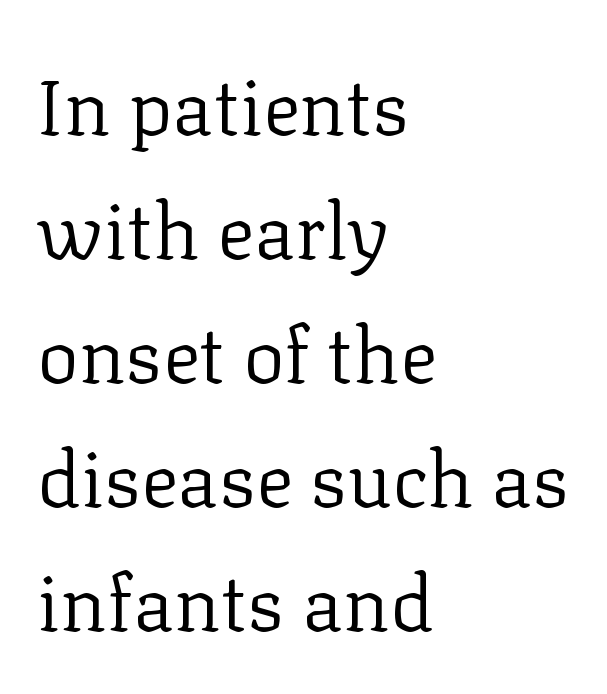
{"serif": "yes", "italic": "no", "bold": "no", "weight": "regular", "width": "normal", "stroke_contrast": "low", "x_height": "medium", "monospaced": "no", "underline": "no", "align": "left", "line_spacing": "normal", "line_spacing_ratio": 1.59, "letter_spacing": "normal", "letter_spacing_em": 0.0, "glyph_px": 78}
